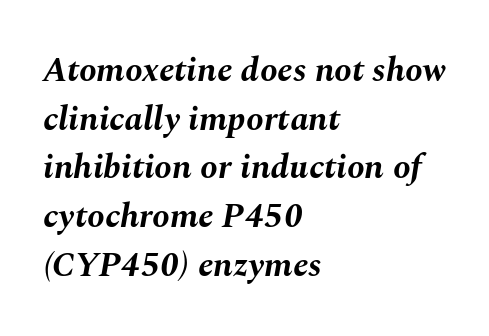
{"italic": "yes", "lean": "right", "slant_degrees": 10, "bold": "yes", "weight": "bold", "width": "normal", "stroke_contrast": "medium", "x_height": "medium", "monospaced": "no", "underline": "no", "align": "left", "line_spacing": "normal", "line_spacing_ratio": 1.39, "letter_spacing": "normal", "letter_spacing_em": 0.0, "glyph_px": 35}
